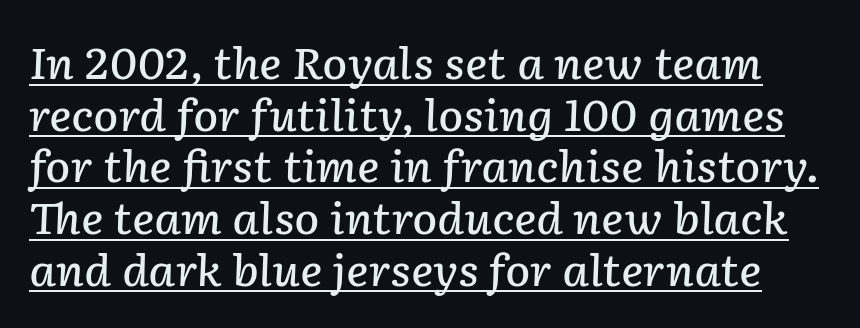
The image shows 42 px semibold type, italic (leaning right); set line spacing 1.23x, normal letter spacing, underlined; low stroke contrast and a medium x-height.
